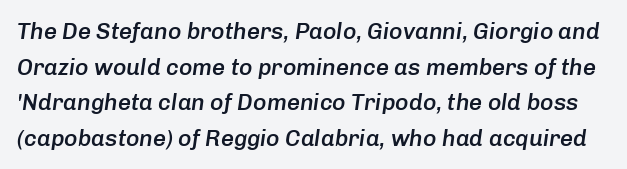
You can tell it's italic because the verticals aren't actually vertical. These lines carry some extra weight — a demibold, not a full bold. Only glyphs here, with clear space below each row. Successive baselines arrive at the customary interval. In terms of letterspacing, this is plain default setting.
